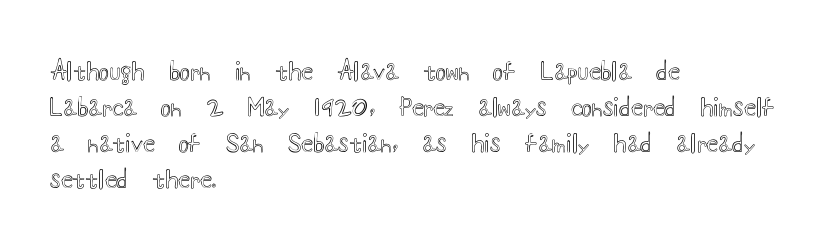
{"italic": "no", "underline": "no", "align": "left", "line_spacing": "normal", "line_spacing_ratio": 1.5, "letter_spacing": "normal", "letter_spacing_em": 0.0, "glyph_px": 24}
